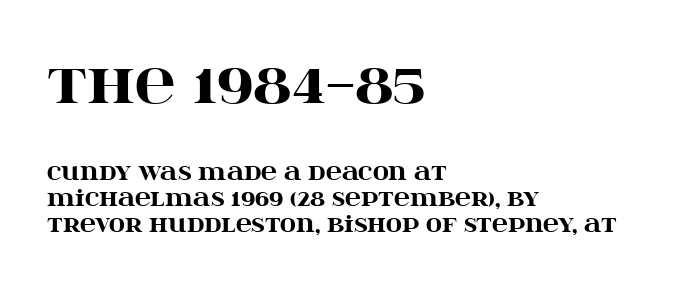
{"serif": "yes", "italic": "no", "bold": "yes", "weight": "heavy", "width": "wide", "stroke_contrast": "high", "x_height": "large", "monospaced": "no", "underline": "no", "align": "left", "line_spacing_ratio": 1.18, "letter_spacing": "normal", "letter_spacing_em": 0.0, "larger_block": "first", "size_ratio": 2.55, "glyph_px": 56}
